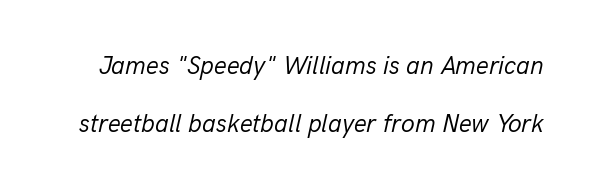
The image shows 25 px text type, italic (leaning right); set loose line spacing (2.33x), normal letter spacing, not underlined.
